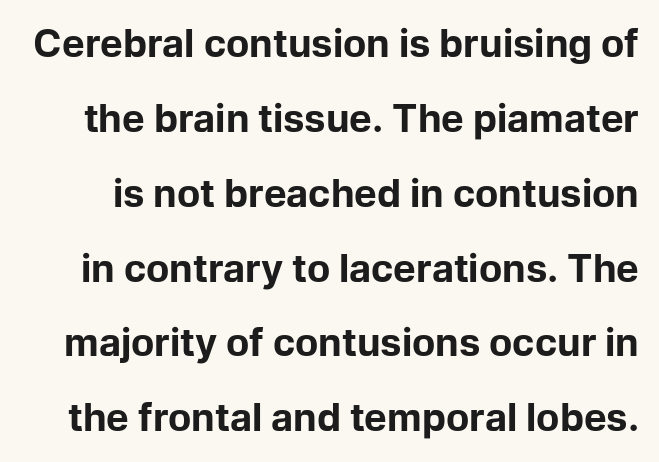
{"serif": "no", "italic": "no", "bold": "yes", "weight": "bold", "width": "normal", "stroke_contrast": "low", "x_height": "medium", "monospaced": "no", "underline": "no", "line_spacing": "loose", "line_spacing_ratio": 1.97, "letter_spacing": "normal", "letter_spacing_em": 0.0, "glyph_px": 38}
